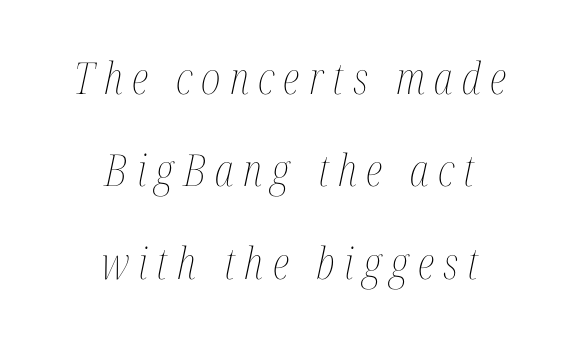
The image shows 44 px thin, condensed type, italic (leaning right); set centered, loose line spacing (2.1x), unusually wide letter spacing (+0.21 em), not underlined; medium stroke contrast and a medium x-height.
